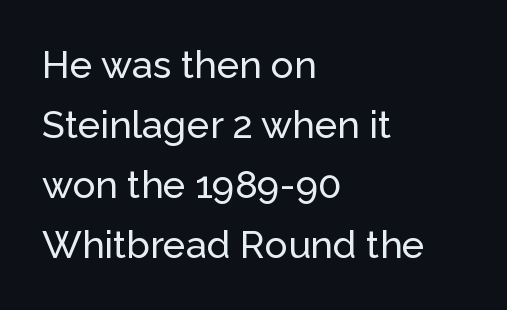
The image shows 38 px sans-serif type, upright; set left-aligned, normal line spacing (1.58x), normal letter spacing, not underlined; low stroke contrast and a medium x-height.
